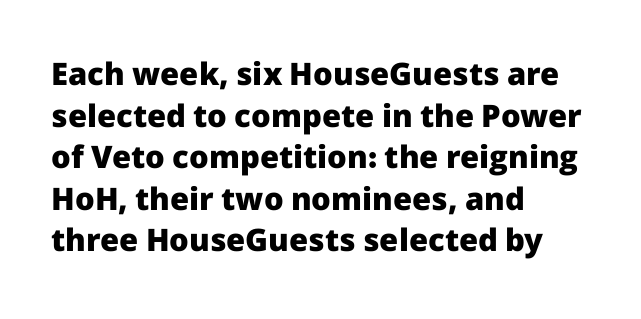
The image shows 31 px heavy sans-serif type, upright; set left-aligned, normal line spacing (1.34x), normal letter spacing, not underlined; low stroke contrast and a medium x-height.
